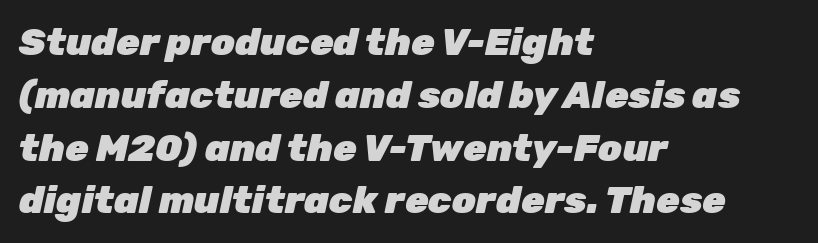
The image shows 38 px heavy type, italic (leaning right); set left-aligned, normal line spacing (1.39x), normal letter spacing, not underlined; low stroke contrast and a medium x-height.
